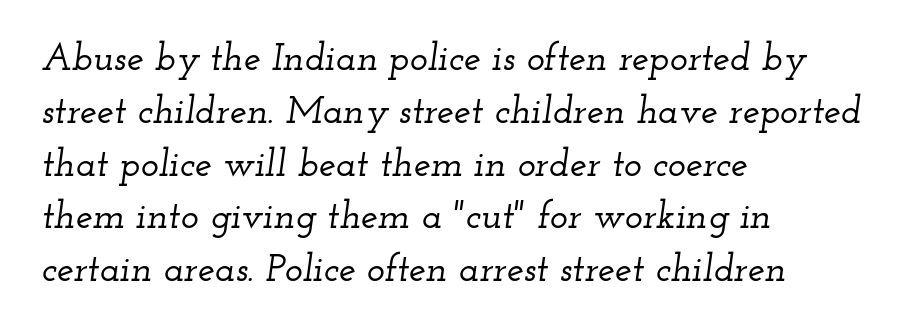
{"serif": "yes", "italic": "yes", "lean": "right", "slant_degrees": 12, "width": "wide", "stroke_contrast": "low", "x_height": "small", "monospaced": "no", "underline": "no", "align": "left", "line_spacing": "normal", "line_spacing_ratio": 1.39, "letter_spacing": "normal", "letter_spacing_em": 0.0, "glyph_px": 38}
